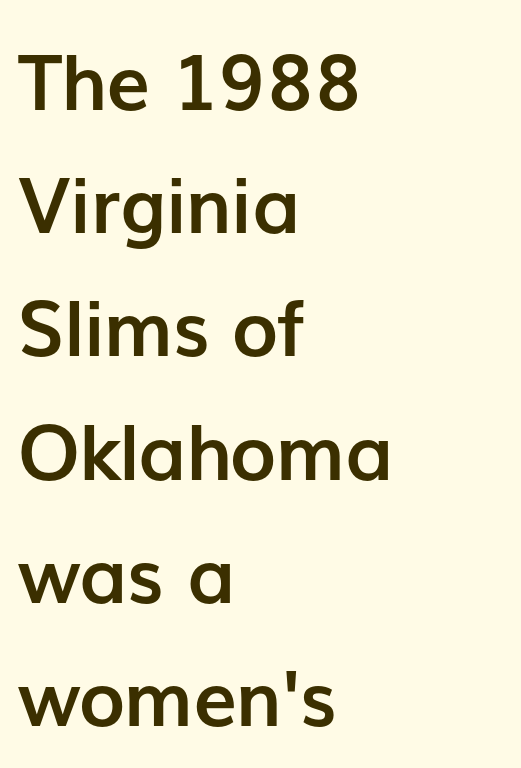
In terms of letterform style, serifs are entirely absent. The line texture is even and compact thanks to regular tracking. This sample uses an upright cut, with every glyph sitting square on the baseline. Varying glyph widths throughout — classic text-font behaviour. Just letters on the line, the space beneath them empty.
